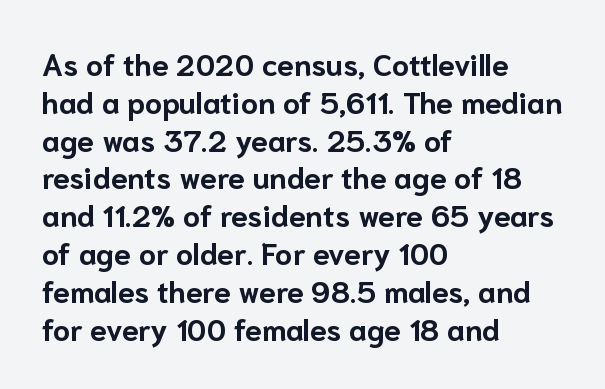
The rendering uses natural spacing where letterforms have individual widths. The glyphs have the mass of a bold cut. The letters stand upright; this is a roman face. Line spacing here is normal.
